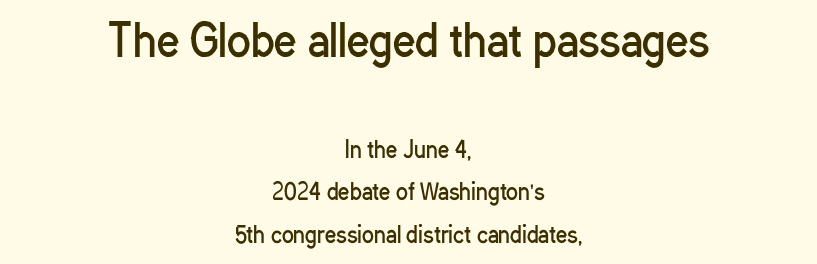
The image shows 44 px regular-weight, condensed sans-serif type, upright; set centered, loose line spacing (1.94x), normal letter spacing, not underlined; the first (top) block is 2.0x larger; low stroke contrast and a medium x-height.
